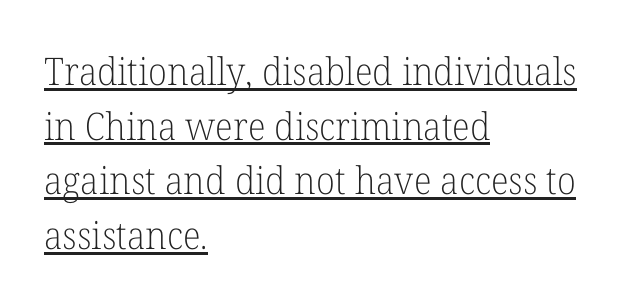
Q: Is the text bold? A: No.
Q: Is the text italic (slanted)? A: No, it is upright.
Q: Is the typeface a serif or a sans-serif typeface? A: Serif.
Q: Is the text underlined? A: Yes.
Q: How is the paragraph aligned? A: Left-aligned.
Q: Is the spacing between letters normal or unusually wide? A: Normal.
Q: Is the spacing between lines tight, normal or loose? A: Normal.
Q: Width (condensed, normal, or wide)? A: Normal.
Q: Stroke contrast? A: Low.
Q: x-height? A: Medium.
Q: Monospaced? A: No.
